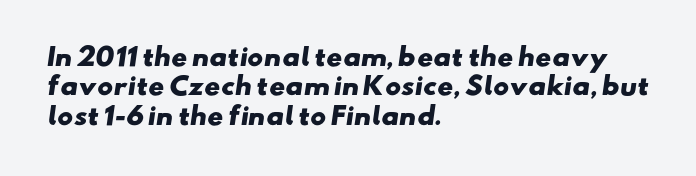
Left-aligned paragraph, ragged on the right. This is heavy type, rendered in bold. Letter spacing: default. The strip under each line holds only bare page.
